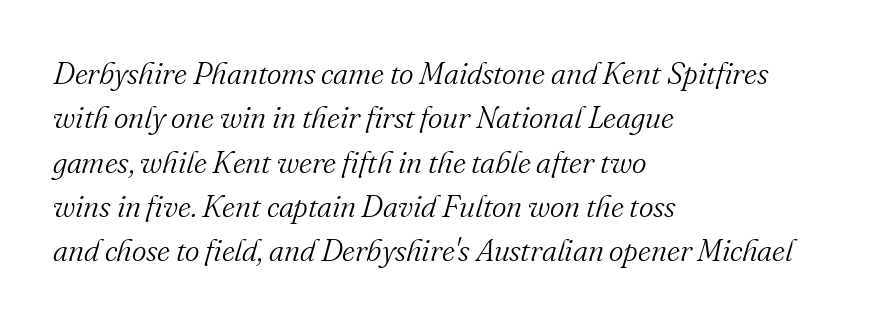
Observe the ordinary spacing: letters are neighbours, not strangers. The rendering shows small feet on the letterforms — a serif design. These lines sit exactly where default settings would place them. Italic: yes, the glyphs are oblique. The face used here is proportionally spaced, like ordinary book or web type.
